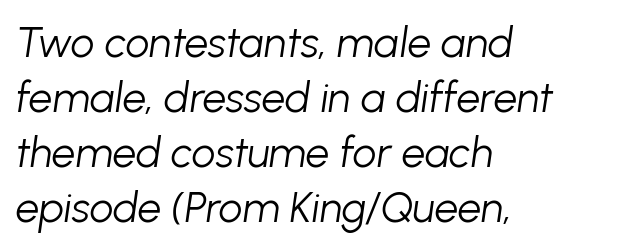
{"italic": "yes", "lean": "right", "slant_degrees": 8, "bold": "no", "weight": "light", "width": "normal", "stroke_contrast": "low", "x_height": "medium", "monospaced": "no", "underline": "no", "align": "left", "line_spacing": "normal", "line_spacing_ratio": 1.31, "letter_spacing": "normal", "letter_spacing_em": 0.0, "glyph_px": 42}
